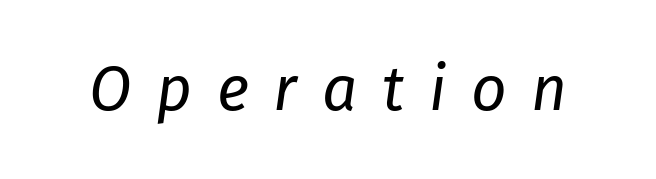
{"italic": "yes", "lean": "right", "slant_degrees": 8, "bold": "no", "weight": "regular", "width": "normal", "stroke_contrast": "low", "x_height": "medium", "monospaced": "no", "underline": "no", "letter_spacing": "wide", "letter_spacing_em": 0.4, "glyph_px": 62}
